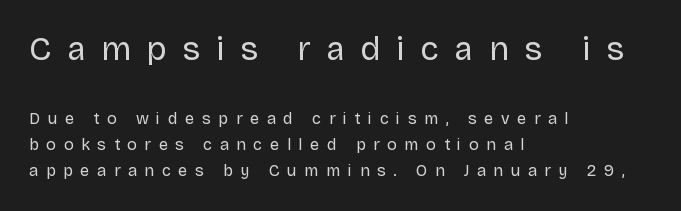
Q: Is the text bold? A: No.
Q: Is the text italic (slanted)? A: No, it is upright.
Q: Is the typeface a serif or a sans-serif typeface? A: Sans-serif.
Q: Is the text underlined? A: No.
Q: How is the paragraph aligned? A: Left-aligned.
Q: Is the spacing between letters normal or unusually wide? A: Unusually wide.
Q: Is the spacing between lines tight, normal or loose? A: Normal.
Q: Which block of text is set in a larger size, the first (top) or the second (bottom)? A: The first (top) one.
Q: Width (condensed, normal, or wide)? A: Normal.
Q: Stroke contrast? A: Low.
Q: x-height? A: Large.
Q: Monospaced? A: No.
